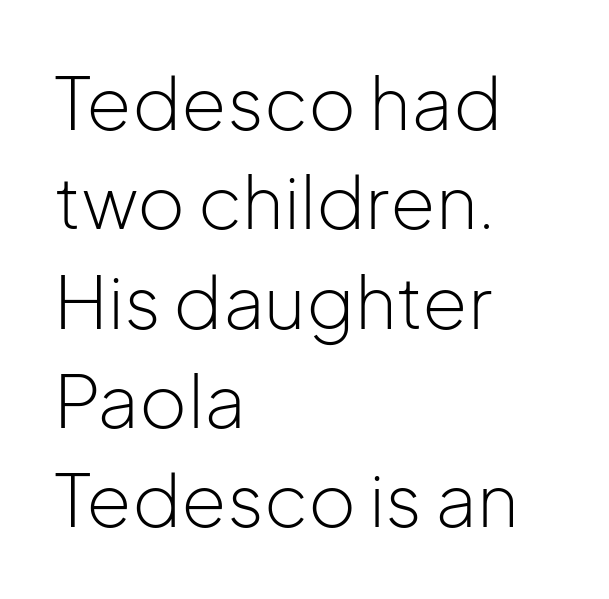
Q: Is the text bold? A: No.
Q: Is the text italic (slanted)? A: No, it is upright.
Q: Is the typeface a serif or a sans-serif typeface? A: Sans-serif.
Q: Is the text underlined? A: No.
Q: How is the paragraph aligned? A: Left-aligned.
Q: Is the spacing between letters normal or unusually wide? A: Normal.
Q: Is the spacing between lines tight, normal or loose? A: Normal.
Q: Width (condensed, normal, or wide)? A: Normal.
Q: Stroke contrast? A: Low.
Q: x-height? A: Medium.
Q: Monospaced? A: No.
